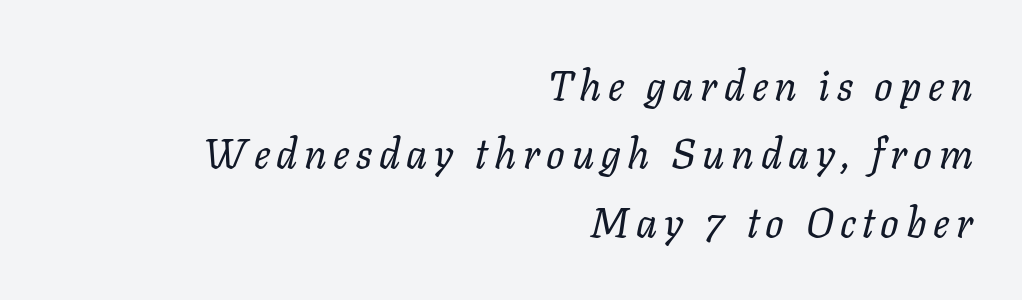
Q: Is the text bold? A: No.
Q: Is the text italic (slanted)? A: Yes, it leans right by about 11 degrees.
Q: Is the text underlined? A: No.
Q: How is the paragraph aligned? A: Right-aligned.
Q: Is the spacing between lines tight, normal or loose? A: Normal.
Q: Width (condensed, normal, or wide)? A: Normal.
Q: Stroke contrast? A: Low.
Q: x-height? A: Medium.
Q: Monospaced? A: No.
